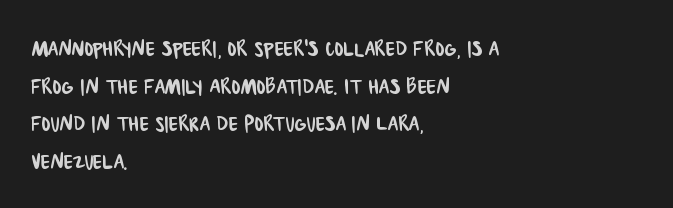
{"underline": "no", "align": "left", "line_spacing": "normal", "line_spacing_ratio": 1.39, "letter_spacing": "normal", "letter_spacing_em": 0.0, "glyph_px": 27}
